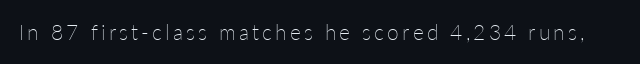
The image shows 21 px text type, upright; set not underlined.
